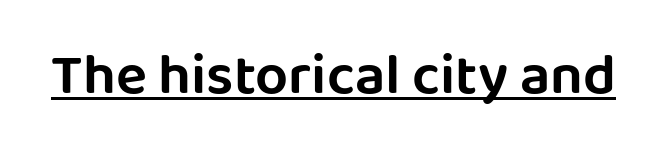
The passage shown is typed in a proportional face where columns would drift. Letter spacing: default. The letters stand straight up with perfectly vertical stems. A continuous stroke trails under the words, as in a hyperlink. The characters display no serif detailing; their extremities are plain.
